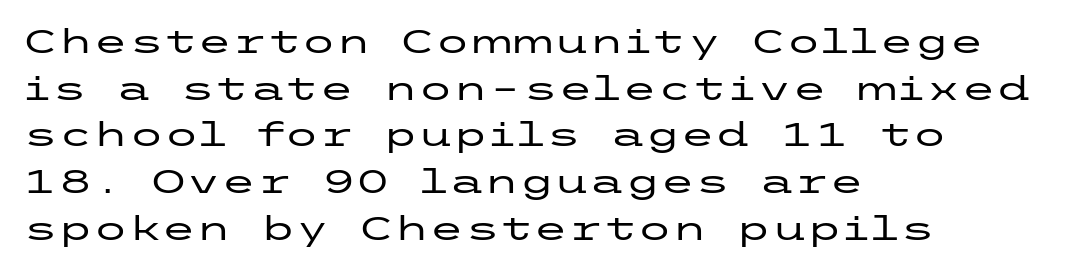
Q: Is the text italic (slanted)? A: No, it is upright.
Q: Is the typeface a serif or a sans-serif typeface? A: Sans-serif.
Q: Is the text underlined? A: No.
Q: How is the paragraph aligned? A: Left-aligned.
Q: Is the spacing between letters normal or unusually wide? A: Normal.
Q: Is the spacing between lines tight, normal or loose? A: Normal.
Q: Width (condensed, normal, or wide)? A: Wide.
Q: Stroke contrast? A: Low.
Q: x-height? A: Medium.
